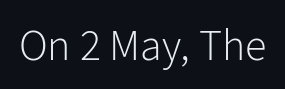
The passage shown is typed in a proportional face where columns would drift. In terms of letterform style, serifs are entirely absent. Decoration check: the copy has no underline. This is not heavy type; no bold has been used.
